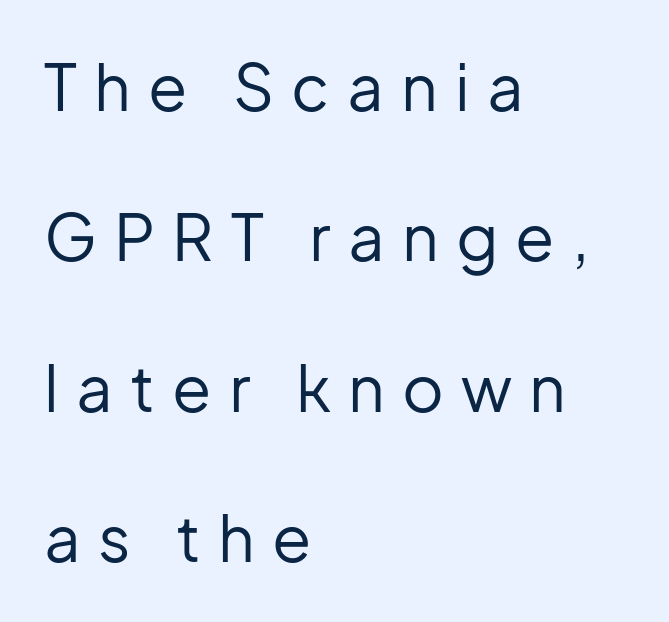
The image shows 64 px regular-weight sans-serif type, upright; set left-aligned, loose line spacing (2.35x), unusually wide letter spacing (+0.27 em), not underlined; low stroke contrast and a medium x-height.
